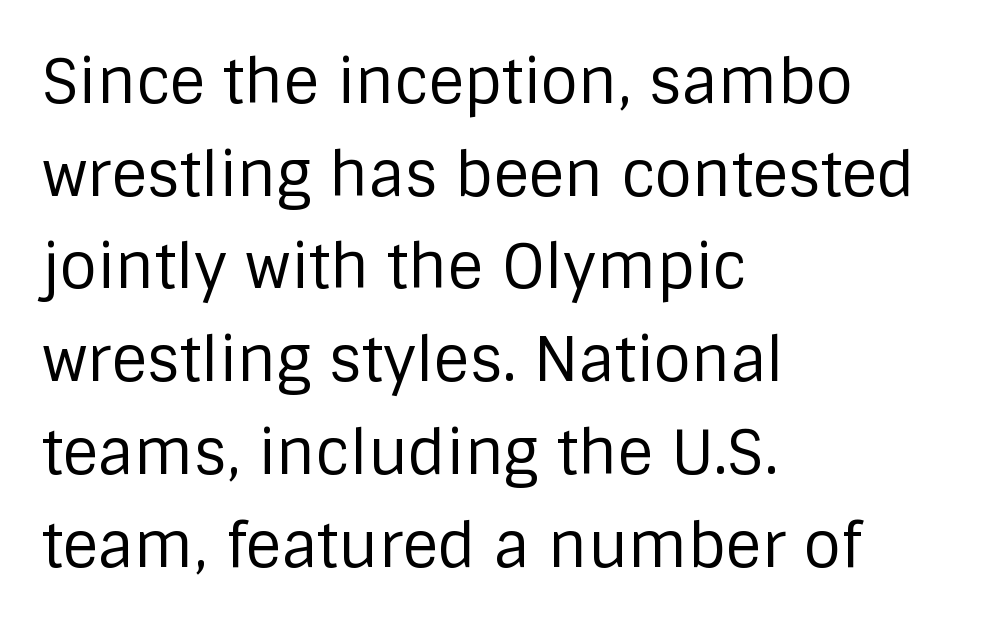
This sample uses plain, unmodified letter spacing. Is the stroke heavy? The answer is a plain regular-or-lighter. Observe the absence of serifs on each vertical stroke in this sample. These lines sit exactly where default settings would place them. Where is the straight margin? On the left. The specimen omits any rule beneath the text block's lines.
